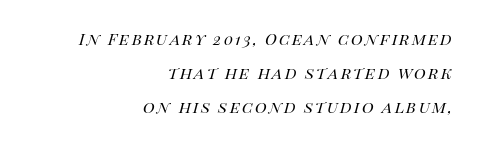
The image shows 20 px text type, italic (leaning right); set right-aligned, line spacing 1.71x, not underlined.
